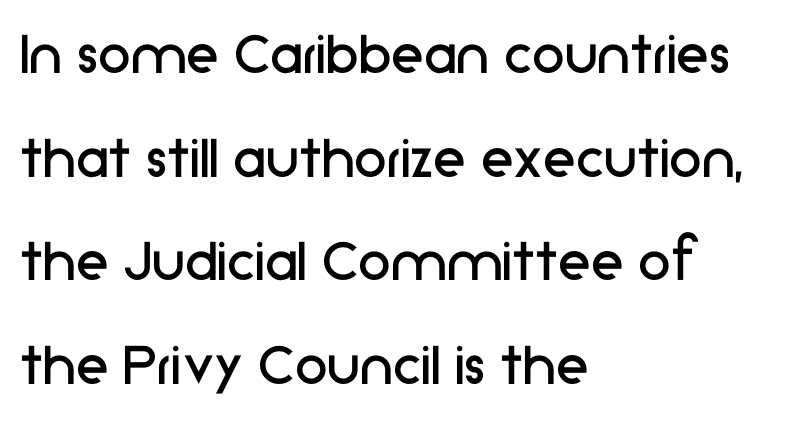
A bare baseline throughout the passage. The designer went with a sans here, leaving each stem footless. The letters advance in unequal steps, a hallmark of proportional type. A light-to-regular cut is what we see here. Italic? Not at all — the glyphs are vertical. The passage shown has conventional tracking throughout.
